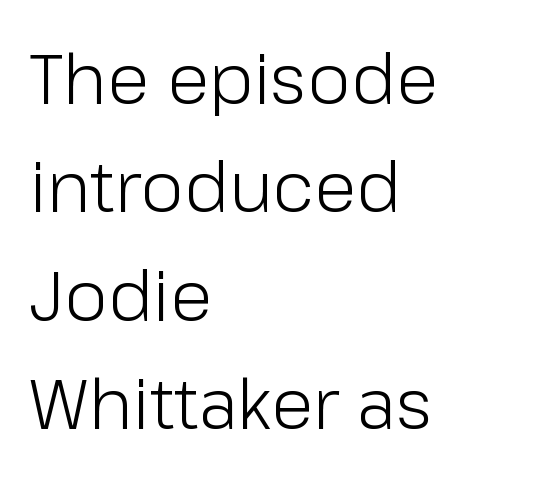
{"serif": "no", "italic": "no", "bold": "no", "weight": "light", "width": "normal", "stroke_contrast": "low", "x_height": "medium", "monospaced": "no", "underline": "no", "align": "left", "line_spacing": "normal", "line_spacing_ratio": 1.57, "letter_spacing": "normal", "letter_spacing_em": 0.0, "glyph_px": 69}
